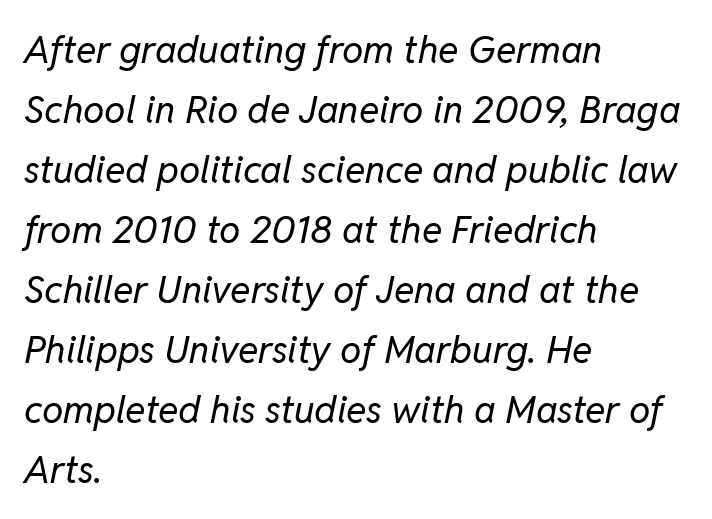
The image shows 38 px regular-weight type, italic (leaning right); set left-aligned, normal line spacing (1.58x), normal letter spacing, not underlined; low stroke contrast and a medium x-height.
